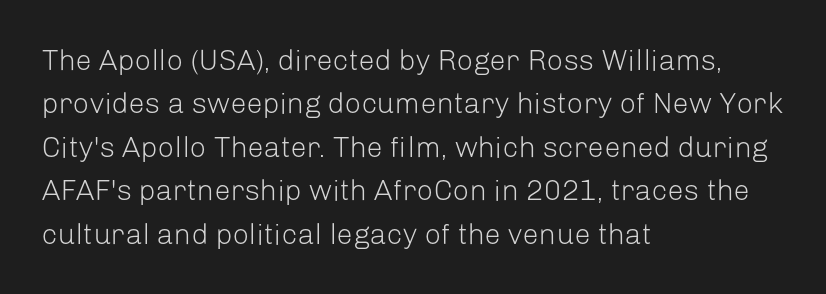
The image shows 29 px light sans-serif type, upright; set left-aligned, normal line spacing (1.5x), normal letter spacing, not underlined; low stroke contrast and a medium x-height.
